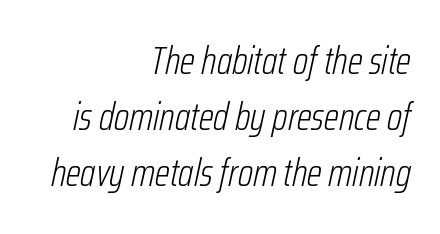
Q: Is the text bold? A: No.
Q: Is the text italic (slanted)? A: Yes, it leans right by about 12 degrees.
Q: Is the text underlined? A: No.
Q: How is the paragraph aligned? A: Right-aligned.
Q: Is the spacing between letters normal or unusually wide? A: Normal.
Q: Is the spacing between lines tight, normal or loose? A: Normal.
Q: Width (condensed, normal, or wide)? A: Condensed.
Q: Stroke contrast? A: Low.
Q: x-height? A: Medium.
Q: Monospaced? A: No.
